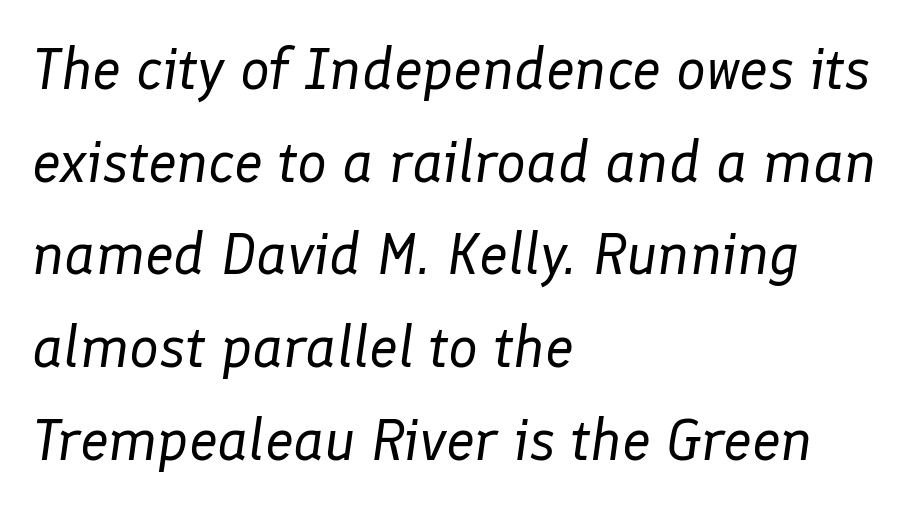
The image shows 59 px regular-weight type, italic (leaning right); set left-aligned, normal line spacing (1.57x), normal letter spacing, not underlined; low stroke contrast and a medium x-height.
